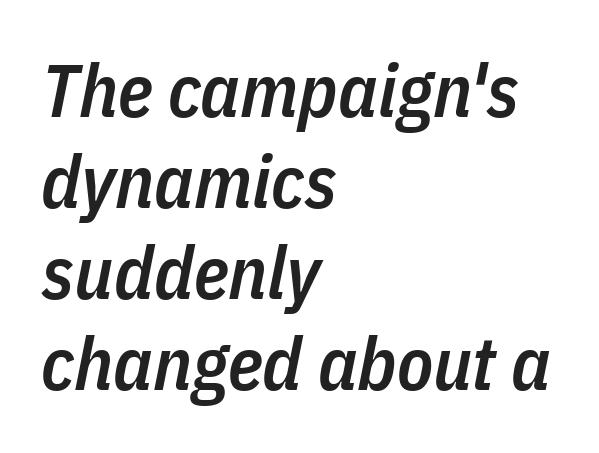
Q: Is the text bold? A: Semi-bold.
Q: Is the text italic (slanted)? A: Yes, it leans right by about 11 degrees.
Q: Is the text underlined? A: No.
Q: How is the paragraph aligned? A: Left-aligned.
Q: Is the spacing between letters normal or unusually wide? A: Normal.
Q: Width (condensed, normal, or wide)? A: Condensed.
Q: Stroke contrast? A: Low.
Q: x-height? A: Medium.
Q: Monospaced? A: No.
